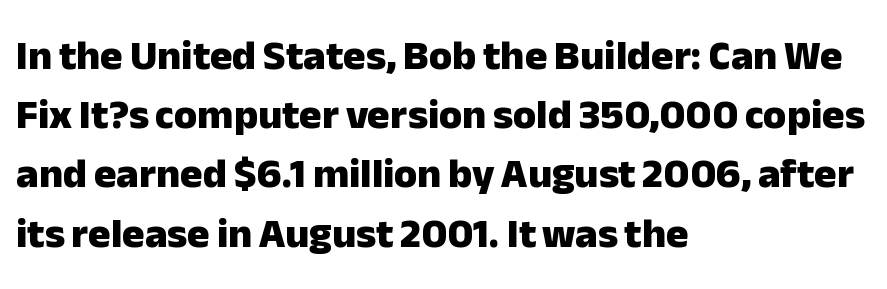
The image shows 42 px heavy sans-serif type, upright; set left-aligned, normal line spacing (1.41x), normal letter spacing, not underlined; low stroke contrast and a medium x-height.
